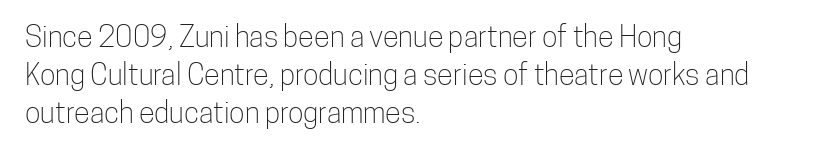
The letters advance in unequal steps, a hallmark of proportional type. Each word holds together tightly as a unit, with standard inter-letter gaps. What's the leading like? Ordinary, nothing unusual. Descenders hang freely into open space. The letters stand straight up with perfectly vertical stems. Stem width sits at or under what a default text font uses.
